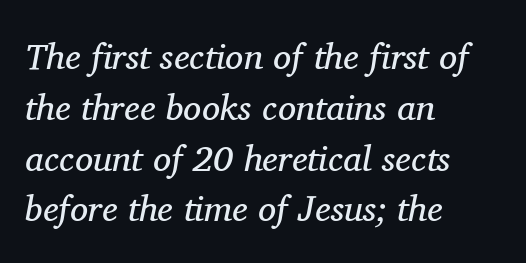
Q: Is the text bold? A: No.
Q: Is the text italic (slanted)? A: Yes, it leans right by about 11 degrees.
Q: Is the typeface a serif or a sans-serif typeface? A: Serif.
Q: Is the text underlined? A: No.
Q: How is the paragraph aligned? A: Left-aligned.
Q: Is the spacing between letters normal or unusually wide? A: Normal.
Q: Is the spacing between lines tight, normal or loose? A: Normal.
Q: Width (condensed, normal, or wide)? A: Normal.
Q: Stroke contrast? A: Medium.
Q: x-height? A: Medium.
Q: Monospaced? A: No.
